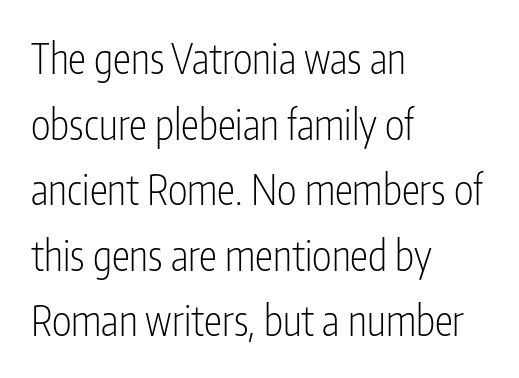
Q: Is the text bold? A: No.
Q: Is the text italic (slanted)? A: No, it is upright.
Q: Is the typeface a serif or a sans-serif typeface? A: Sans-serif.
Q: Is the text underlined? A: No.
Q: How is the paragraph aligned? A: Left-aligned.
Q: Is the spacing between letters normal or unusually wide? A: Normal.
Q: Is the spacing between lines tight, normal or loose? A: Normal.
Q: Width (condensed, normal, or wide)? A: Condensed.
Q: Stroke contrast? A: Low.
Q: x-height? A: Medium.
Q: Monospaced? A: No.
